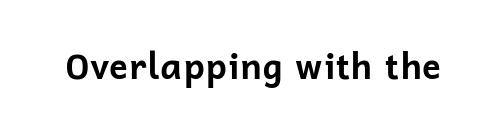
The image shows 35 px bold sans-serif type, upright; set normal letter spacing, not underlined; low stroke contrast and a medium x-height.
